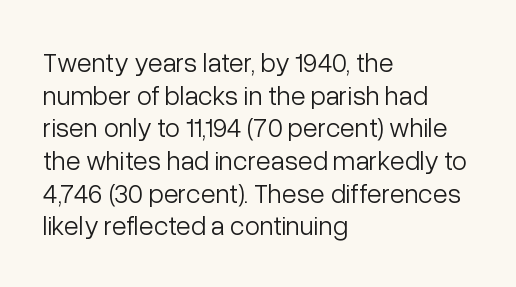
What stands out about the letter spacing? Nothing — it is the standard amount. This is not heavy type; no bold has been used. Just letters on the line, the space beneath them empty. Notice how the stems are strictly vertical — no italics here. This rendering uses left alignment, leaving the right contour irregular.
